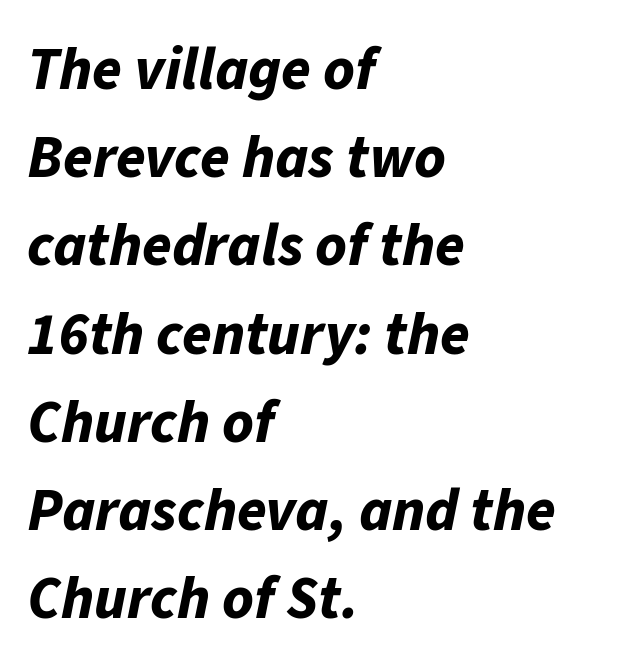
These lines are rendered in a variable-pitch font. Students, this is bold: see how much ink each stroke carries. Glance below the letters and you will spot only blank space. In CSS terms this would be text-align: left.
